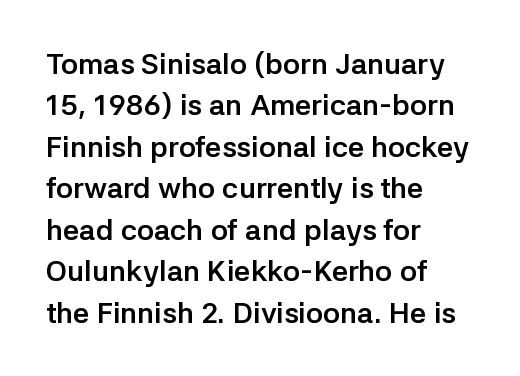
{"serif": "no", "italic": "no", "bold": "yes", "weight": "semibold", "width": "normal", "stroke_contrast": "low", "x_height": "medium", "monospaced": "no", "underline": "no", "align": "left", "line_spacing": "normal", "line_spacing_ratio": 1.43, "letter_spacing": "normal", "letter_spacing_em": 0.0, "glyph_px": 29}
